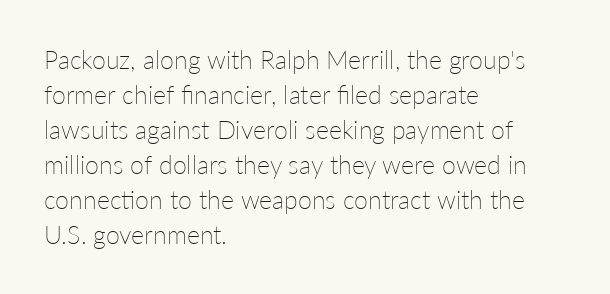
The image shows 25 px text type, upright; set left-aligned, normal line spacing (1.4x), normal letter spacing, not underlined.
